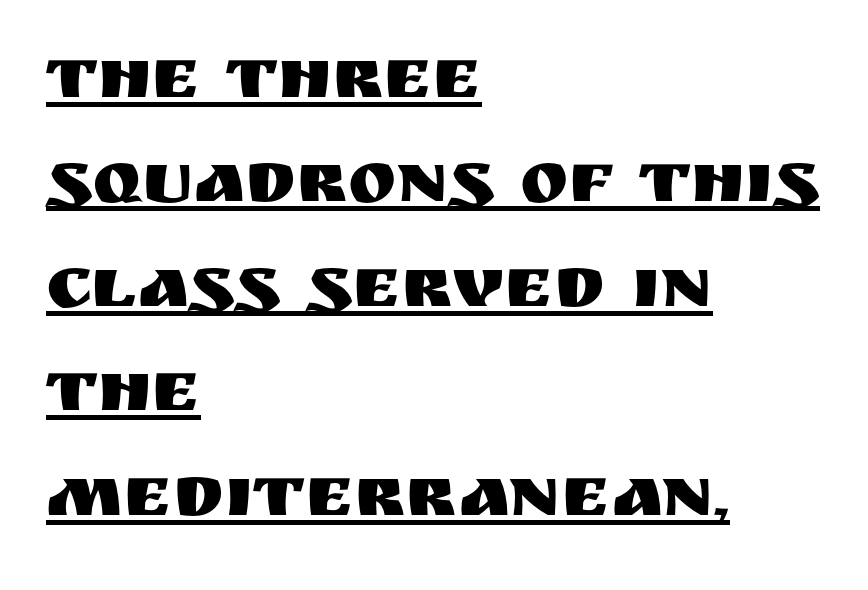
{"serif": "no", "italic": "no", "width": "normal", "stroke_contrast": "medium", "x_height": "large", "monospaced": "no", "underline": "yes", "align": "left", "line_spacing": "normal", "line_spacing_ratio": 1.43, "letter_spacing": "normal", "letter_spacing_em": 0.0, "glyph_px": 73}
